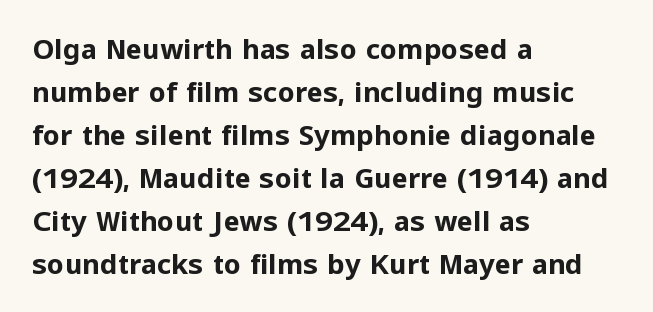
Typesetter's note: full bold, strokes at maximum text heaviness. Quick note: interline space is typical. Compared with a centered layout, this one pins lines to the left instead. Tall strokes in this sample are plumb rather than angled. The tracking reads as untouched default to a designer's eye. Has an underline been added? It has not.
